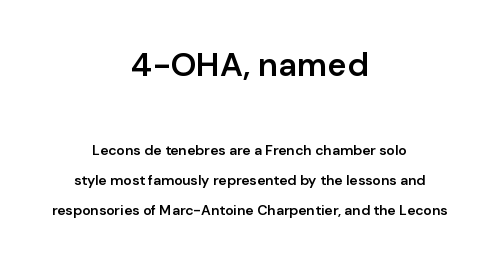
The image shows 33 px semibold sans-serif type, upright; set centered, loose line spacing (2.16x), normal letter spacing, not underlined; the first (top) block is 2.36x larger; low stroke contrast and a medium x-height.
